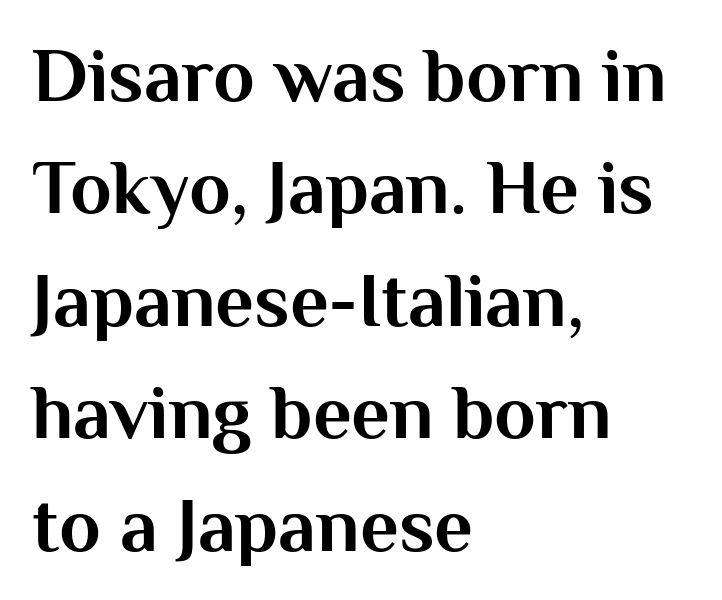
{"serif": "no", "italic": "no", "bold": "yes", "weight": "bold", "width": "normal", "stroke_contrast": "medium", "x_height": "medium", "monospaced": "no", "underline": "no", "align": "left", "line_spacing": "normal", "line_spacing_ratio": 1.48, "letter_spacing": "normal", "letter_spacing_em": 0.0, "glyph_px": 76}
